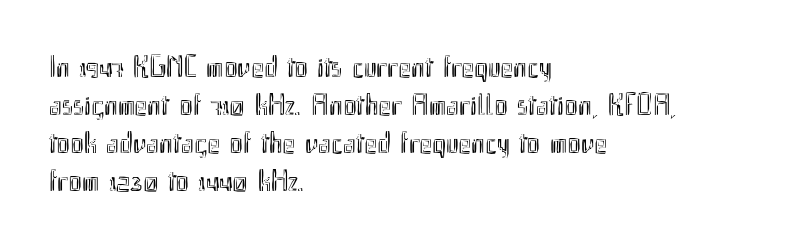
Q: Is the text italic (slanted)? A: No, it is upright.
Q: Is the text underlined? A: No.
Q: How is the paragraph aligned? A: Left-aligned.
Q: Is the spacing between letters normal or unusually wide? A: Normal.
Q: Width (condensed, normal, or wide)? A: Condensed.
Q: x-height? A: Small.
Q: Monospaced? A: No.
